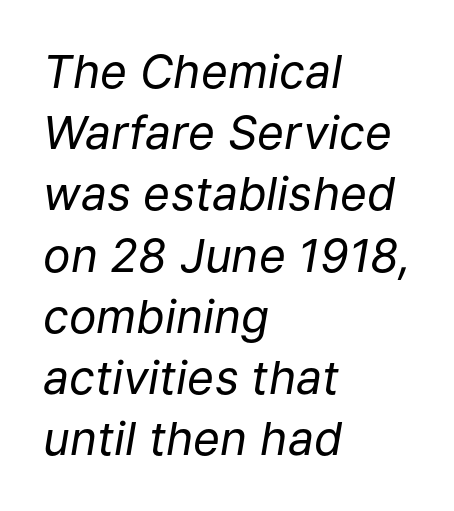
Reading down the column, the eye jumps a familiar distance to each next line. The whole block is typeset with a tilt. Type without underlining. Notice how the passage keeps a crisp vertical edge on the left only.
